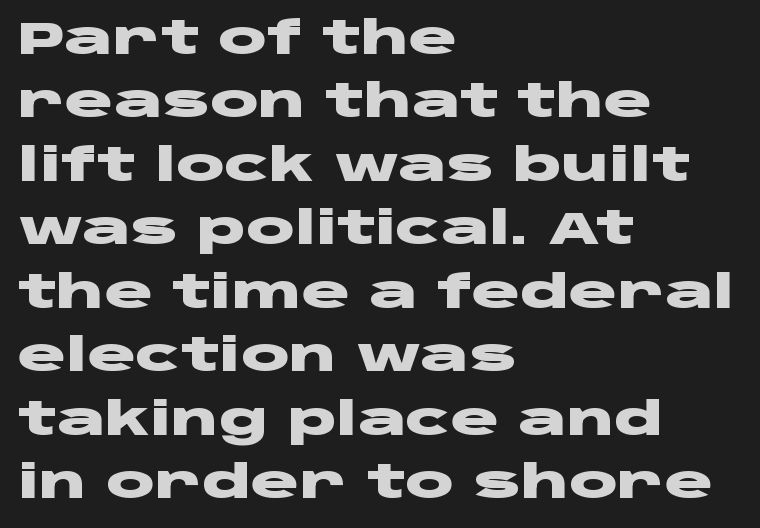
The image shows 45 px heavy, wide sans-serif type, upright; set left-aligned, normal line spacing (1.41x), normal letter spacing, not underlined; low stroke contrast and a large x-height.
